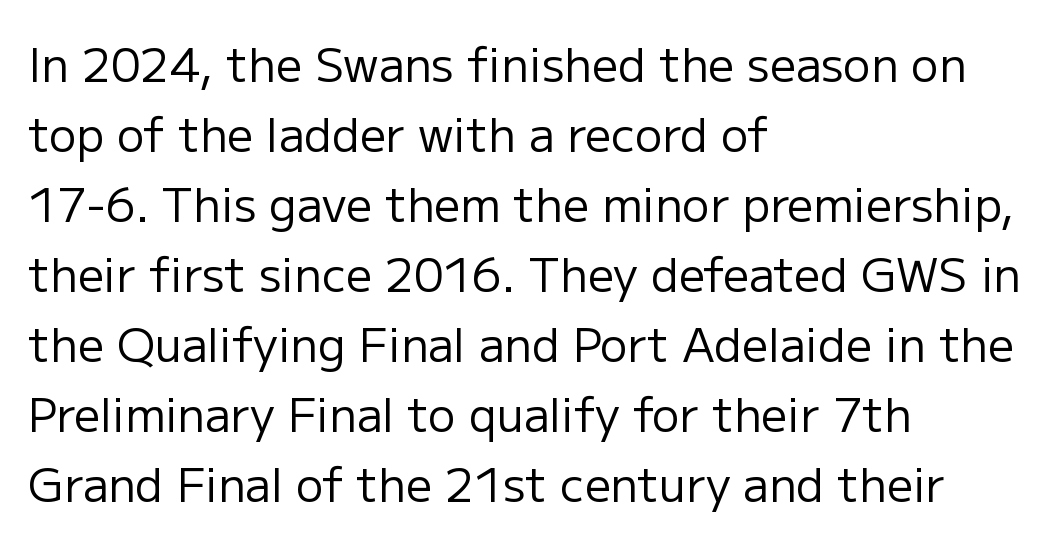
Q: Is the text bold? A: No.
Q: Is the text italic (slanted)? A: No, it is upright.
Q: Is the typeface a serif or a sans-serif typeface? A: Sans-serif.
Q: Is the text underlined? A: No.
Q: How is the paragraph aligned? A: Left-aligned.
Q: Is the spacing between letters normal or unusually wide? A: Normal.
Q: Is the spacing between lines tight, normal or loose? A: Normal.
Q: Width (condensed, normal, or wide)? A: Normal.
Q: Stroke contrast? A: Low.
Q: x-height? A: Medium.
Q: Monospaced? A: No.
